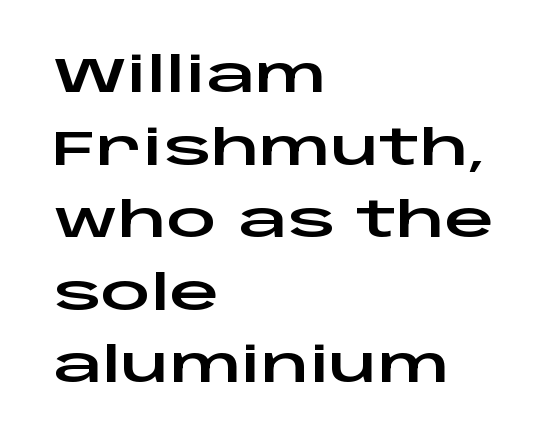
The image shows 49 px wide sans-serif type, upright; set left-aligned, normal line spacing (1.48x), normal letter spacing, not underlined; low stroke contrast and a large x-height.
